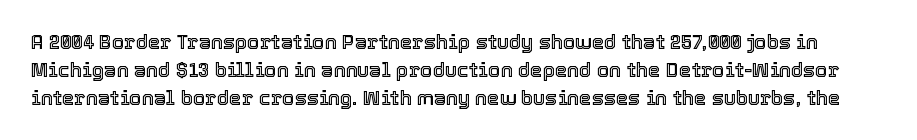
The vertical gap from one line to the next is medium. Inter-character spacing is left at the font's built-in metrics. Italic? Not at all — the glyphs are vertical. Glance below the letters and you will spot only blank space.
